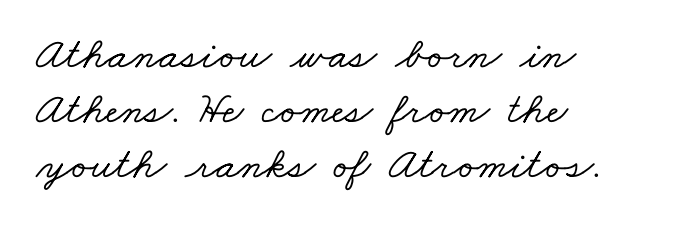
I'd call this a serif setting — the letters wear small feet. What stands out about the letter spacing? Nothing — it is the standard amount. Proportional: the letters do not fall into vertical columns. Line beginnings align vertically; line endings do not. The area under the type is left untouched.
